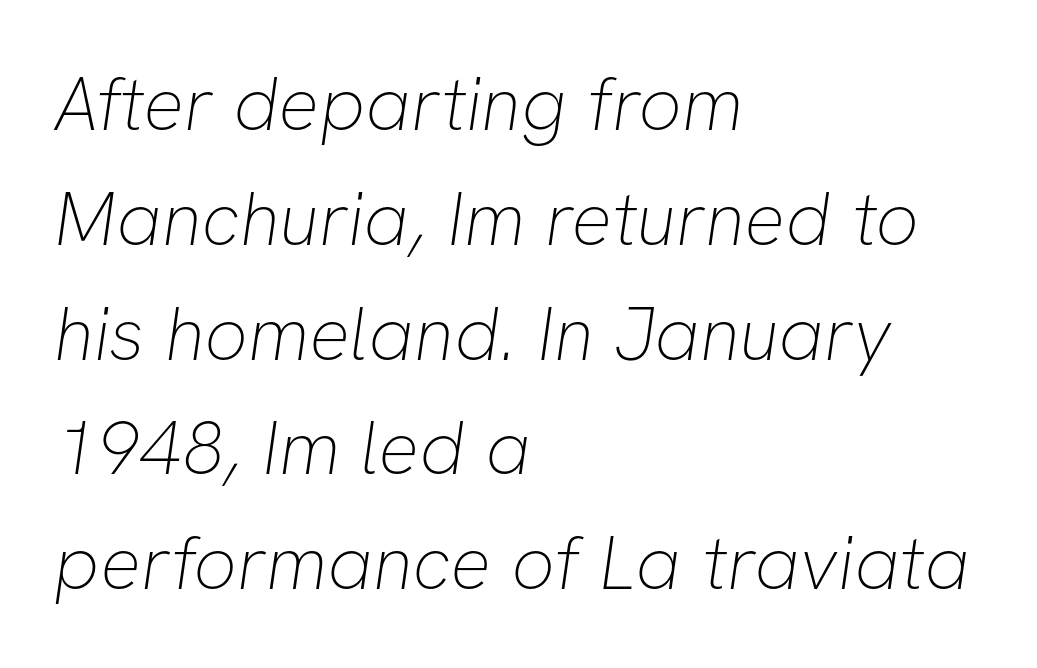
How are the letters spaced? Ordinarily, with no added tracking. The glyphs are unaccompanied by any horizontal stroke below them. You could not count columns in this text — the font is proportionally spaced. The typesetting does not lean heavy: it is not bold.
